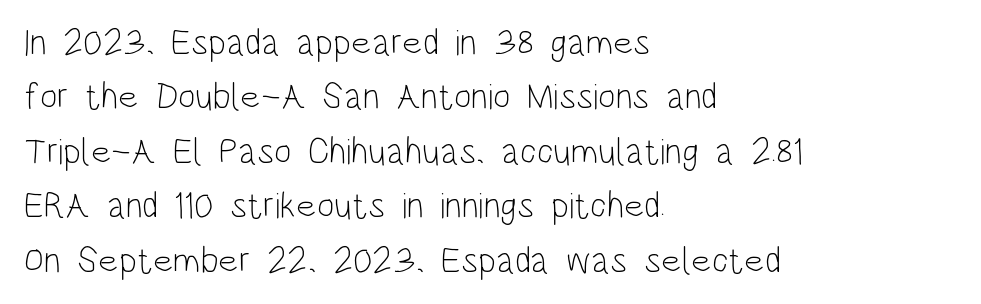
Grotesque or geometric, the face here clearly has no serifs. Words float on clear page, feet unadorned. How are the letters spaced? Ordinarily, with no added tracking. The paragraph has a hard left edge and a soft right edge.
